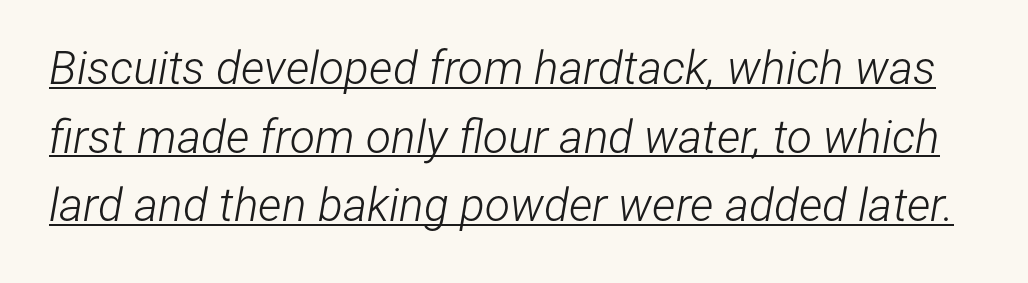
Q: Is the text bold? A: No.
Q: Is the text italic (slanted)? A: Yes, it leans right by about 12 degrees.
Q: Is the text underlined? A: Yes.
Q: Is the spacing between letters normal or unusually wide? A: Normal.
Q: Is the spacing between lines tight, normal or loose? A: Normal.
Q: Width (condensed, normal, or wide)? A: Condensed.
Q: Stroke contrast? A: Low.
Q: x-height? A: Medium.
Q: Monospaced? A: No.
